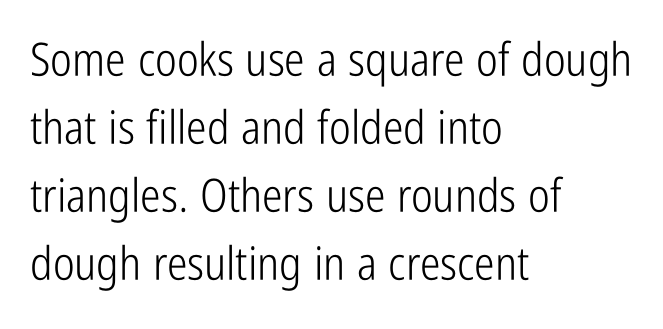
Q: Is the text bold? A: No.
Q: Is the text italic (slanted)? A: No, it is upright.
Q: Is the typeface a serif or a sans-serif typeface? A: Sans-serif.
Q: Is the text underlined? A: No.
Q: How is the paragraph aligned? A: Left-aligned.
Q: Is the spacing between letters normal or unusually wide? A: Normal.
Q: Is the spacing between lines tight, normal or loose? A: Normal.
Q: Width (condensed, normal, or wide)? A: Condensed.
Q: Stroke contrast? A: Low.
Q: x-height? A: Medium.
Q: Monospaced? A: No.
